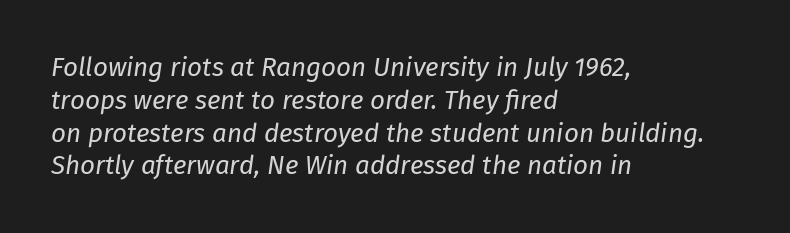
Descenders are the only things crossing below the line. Nothing heavy about these letters — not bold at all. The rendering anchors every line to the left-hand side. The letters are slanted; this is an italic face.
